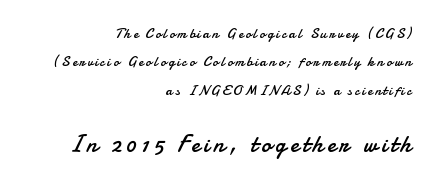
Q: Is the text bold? A: No.
Q: Is the text italic (slanted)? A: Yes.
Q: Is the text underlined? A: No.
Q: How is the paragraph aligned? A: Right-aligned.
Q: Is the spacing between lines tight, normal or loose? A: Loose.
Q: Which block of text is set in a larger size, the first (top) or the second (bottom)? A: The second (bottom) one.
